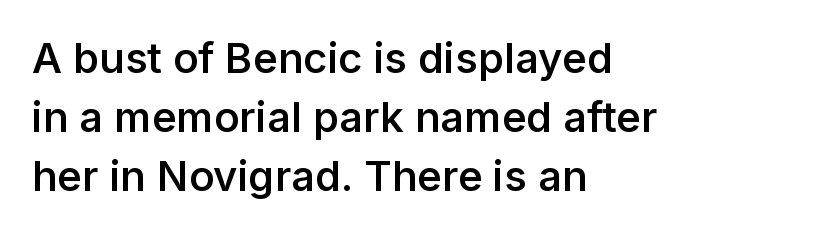
The rendering shows plain stroke endings on the letterforms — a sans-serif design. Reading down the column, the eye jumps a familiar distance to each next line. This sample has the flowing, uneven cadence of proportional lettering. Caption: multi-line text, flush left, ragged right. This sample uses an upright cut, with every glyph sitting square on the baseline. The area under the type is left untouched.
